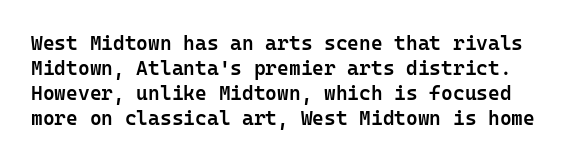
The image shows 20 px text type, upright; set normal line spacing (1.25x), normal letter spacing, not underlined.
